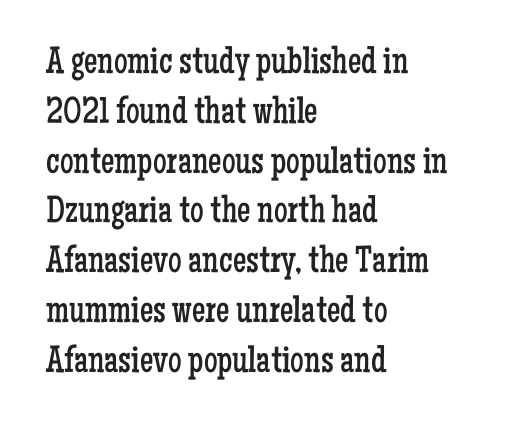
The specimen reads as upright at a glance. A quiet, ordinary-to-light weight characterises the typeface. Spacing verdict: proportional, widths tailored to each character. No word sits above an underline. Inter-character spacing is left at the font's built-in metrics. This block has exactly the height ordinary leading produces.
